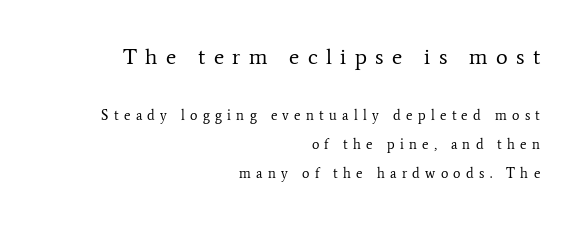
The passage shown has open, widely tracked lettering throughout. These glyphs show unthickened strokes, regular width or finer. Baseline-to-baseline distance is far greater than the letter height. Does the lettering tilt? It doesn't — this is upright. The glyphs are unaccompanied by any horizontal stroke below them. Character size in the leading block exceeds that of the trailing block.
